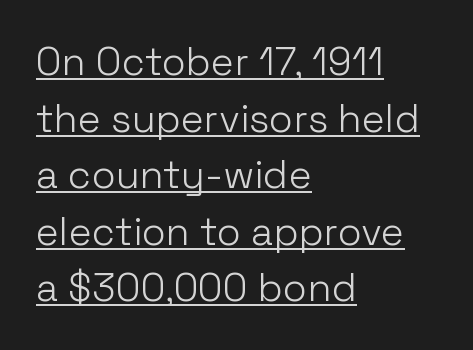
Note the varied advance widths — an 'i' is clearly narrower than an 'm'. Weight class: somewhere from thin through regular. How are the letters spaced? Ordinarily, with no added tracking. Vertical spacing — default. Are there feet on the stems? There aren't — it's a sans.
